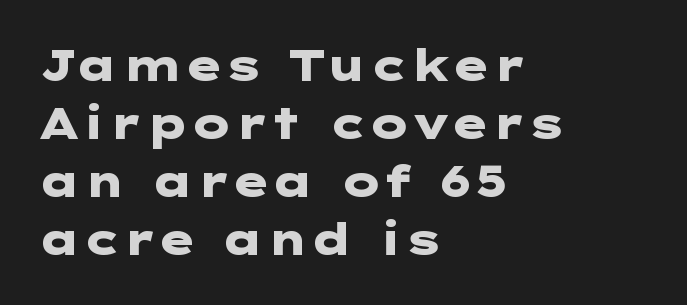
Q: Is the text bold? A: Yes.
Q: Is the text italic (slanted)? A: No, it is upright.
Q: Is the typeface a serif or a sans-serif typeface? A: Sans-serif.
Q: Is the text underlined? A: No.
Q: How is the paragraph aligned? A: Left-aligned.
Q: Is the spacing between letters normal or unusually wide? A: Normal.
Q: Is the spacing between lines tight, normal or loose? A: Normal.
Q: Width (condensed, normal, or wide)? A: Wide.
Q: Stroke contrast? A: Low.
Q: x-height? A: Medium.
